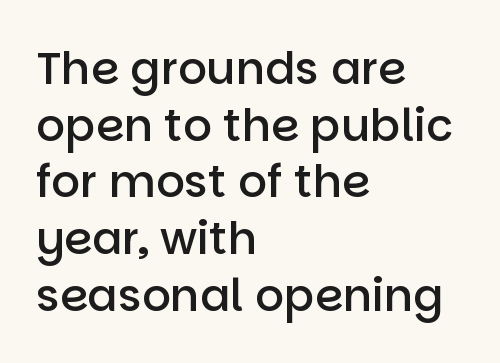
Do the letters lean? They stand straight. The characters look somewhat weighty, a semibold short of true bold. Does the type have serifs? No, each stem ends abruptly. The baseline area is clear.
